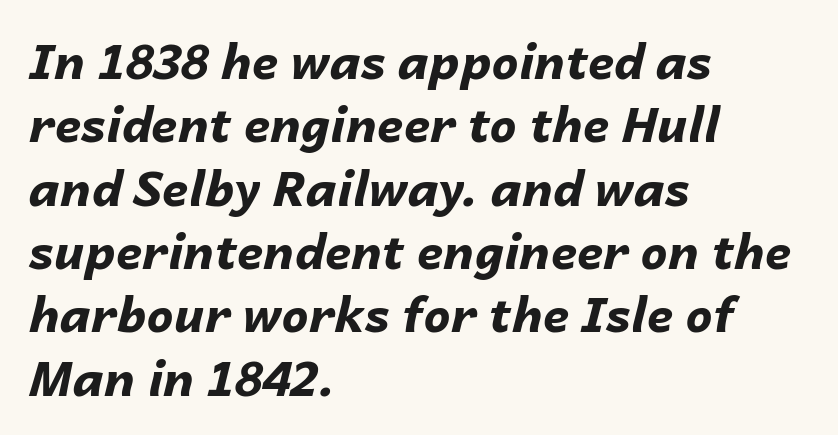
Between one letter and the next there's only the usual sliver of space. Here the designer chose a conventional face with non-uniform glyph widths. The glyphs are unaccompanied by any horizontal stroke below them. The face used here has a pronounced slope to its letters. Casual observation: everything's shoved over to the left.
